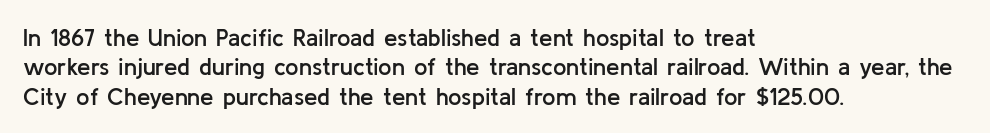
The image shows 24 px text type, upright; set left-aligned, line spacing 1.22x, normal letter spacing, not underlined.
